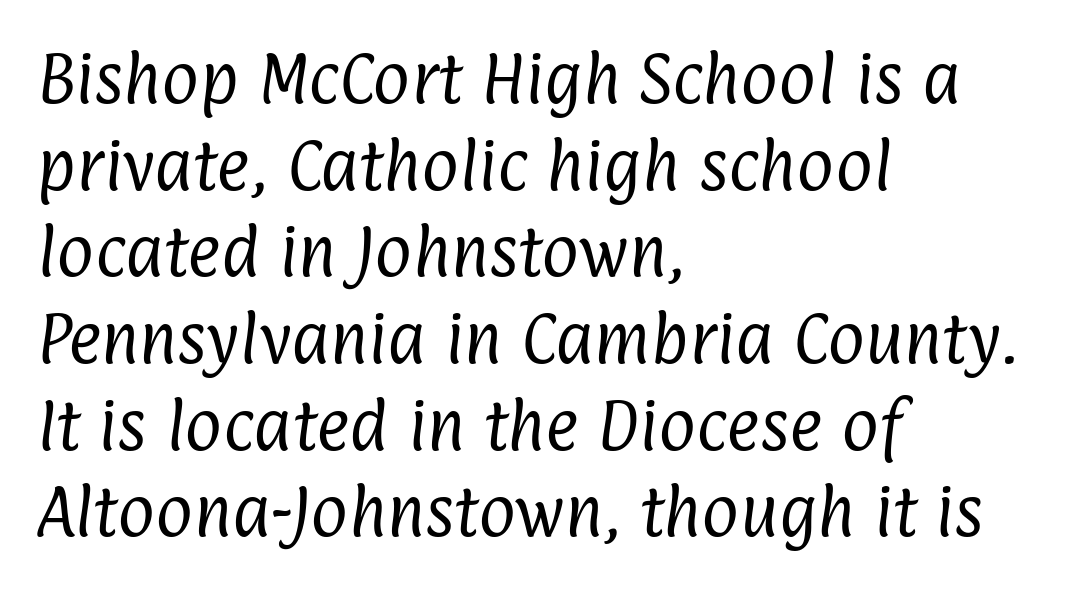
Q: Is the text bold? A: No.
Q: Is the typeface a serif or a sans-serif typeface? A: Sans-serif.
Q: Is the text underlined? A: No.
Q: How is the paragraph aligned? A: Left-aligned.
Q: Is the spacing between letters normal or unusually wide? A: Normal.
Q: Is the spacing between lines tight, normal or loose? A: Normal.
Q: Width (condensed, normal, or wide)? A: Condensed.
Q: Stroke contrast? A: Low.
Q: x-height? A: Medium.
Q: Monospaced? A: No.
